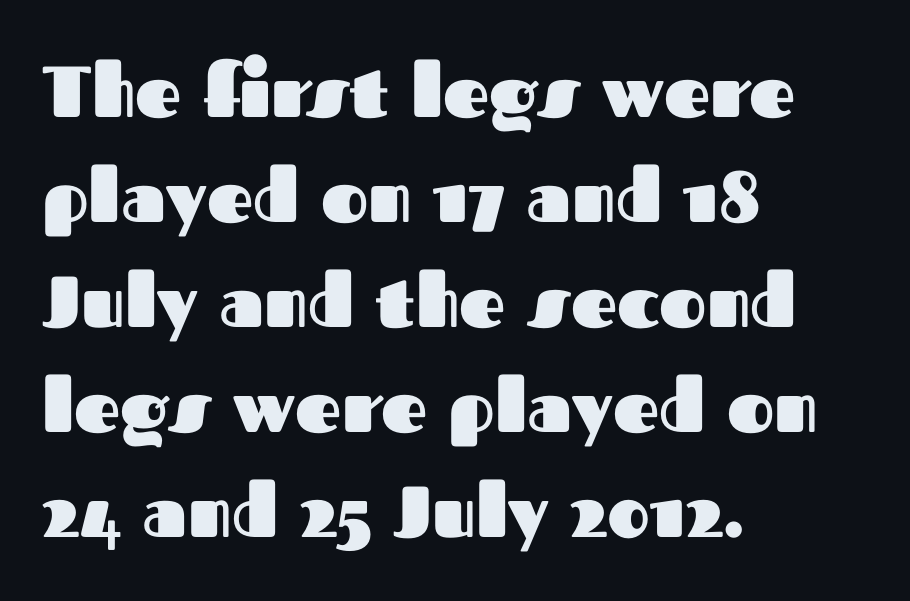
{"serif": "no", "italic": "no", "bold": "yes", "weight": "heavy", "width": "normal", "stroke_contrast": "medium", "x_height": "medium", "monospaced": "no", "underline": "no", "align": "left", "line_spacing": "normal", "line_spacing_ratio": 1.46, "letter_spacing": "normal", "letter_spacing_em": 0.0, "glyph_px": 72}
